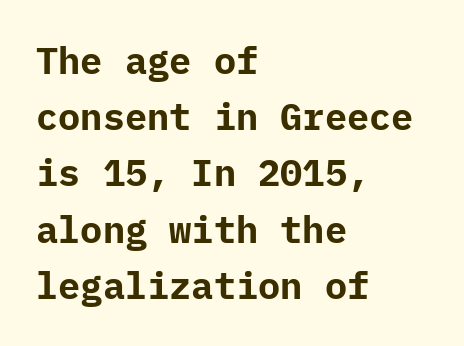
The gaps between neighbouring characters are ordinary and unremarkable. The strip under each line holds only bare page. Line spacing here is normal. Visually the block forms a straight wall on the left and a jagged coastline on the right. The glyphs in this specimen are sans serif. Emphasis by weight is at full strength: bold.
